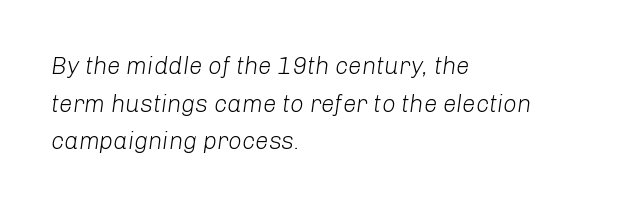
The image shows 24 px text type, italic (leaning right); set left-aligned, normal line spacing (1.57x), normal letter spacing, not underlined.
